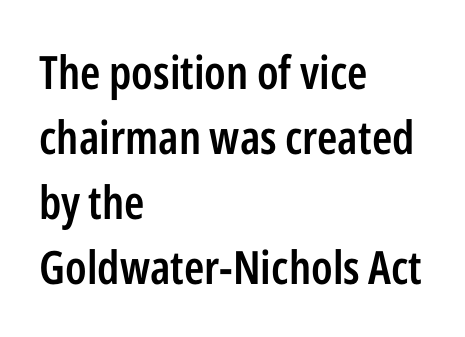
Horizontal alignment here is leftward, the default for most running prose. The strokes are fattened partway — semibold, not bold. I'd call this a sans setting — the letters go barefoot. The rendering keeps characters at their native spacing. The area under the type is left untouched. The passage shown is typed in a proportional face where columns would drift.
